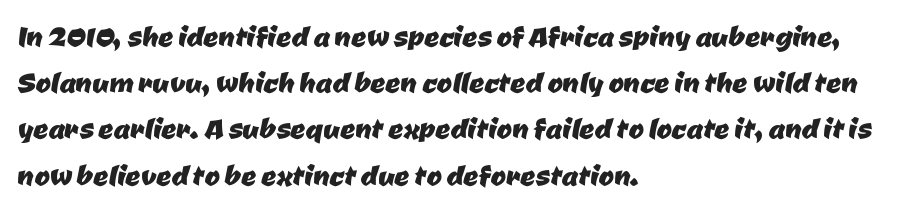
The image shows 37 px sans-serif type; set left-aligned, normal line spacing (1.25x), normal letter spacing, not underlined; low stroke contrast and a medium x-height.
